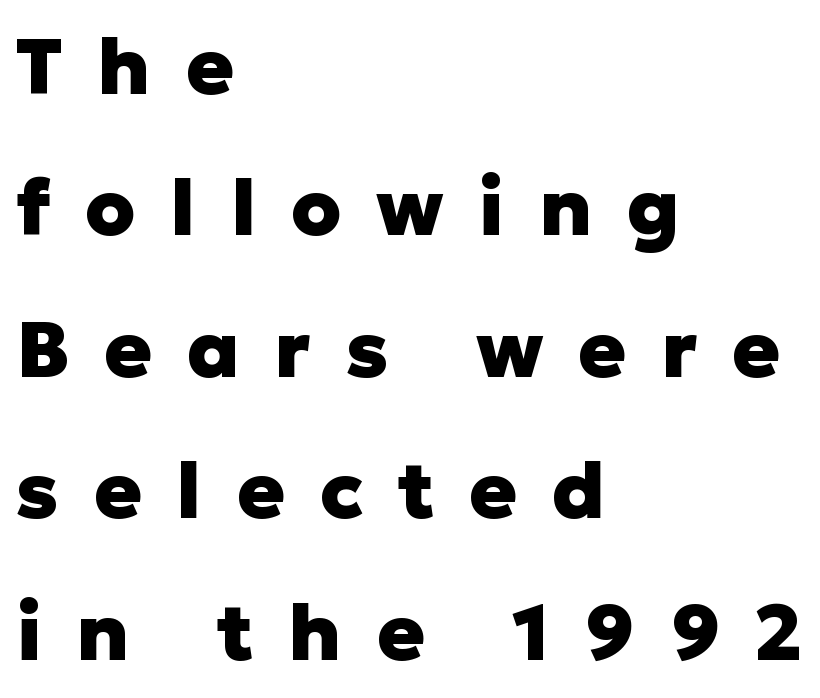
{"serif": "no", "italic": "no", "bold": "yes", "weight": "heavy", "width": "normal", "stroke_contrast": "low", "x_height": "medium", "monospaced": "no", "underline": "no", "align": "left", "line_spacing_ratio": 1.79, "letter_spacing": "wide", "letter_spacing_em": 0.44, "glyph_px": 79}
